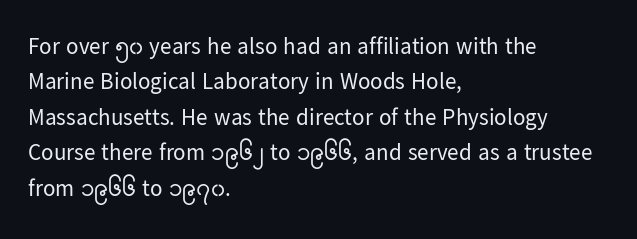
The image shows 23 px text type, upright; set left-aligned, normal line spacing (1.54x), normal letter spacing, not underlined.
